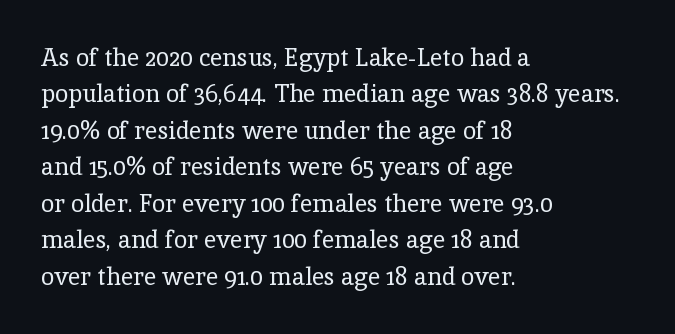
{"italic": "no", "bold": "no", "underline": "no", "align": "left", "line_spacing": "normal", "line_spacing_ratio": 1.52, "letter_spacing": "normal", "letter_spacing_em": 0.0, "glyph_px": 24}
